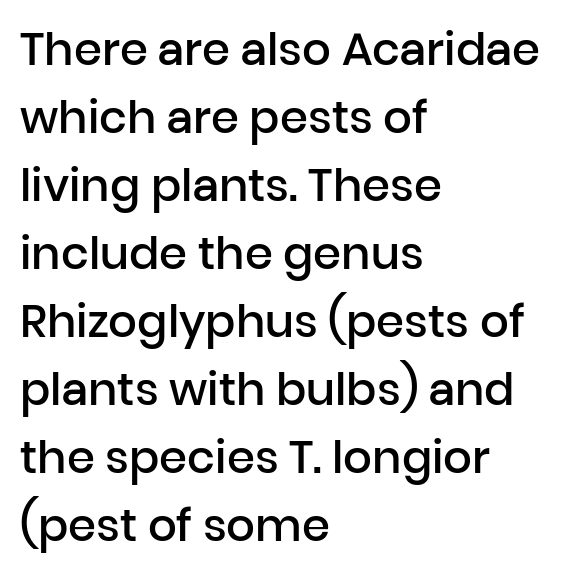
The ragged edge is on the right, which tells us the setting is flush left. Honestly, the row spacing looks completely unremarkable. No feet cap the strokes, marking this as sans-serif type. What stands out about the letter spacing? Nothing — it is the standard amount. The area under the type is left untouched.
